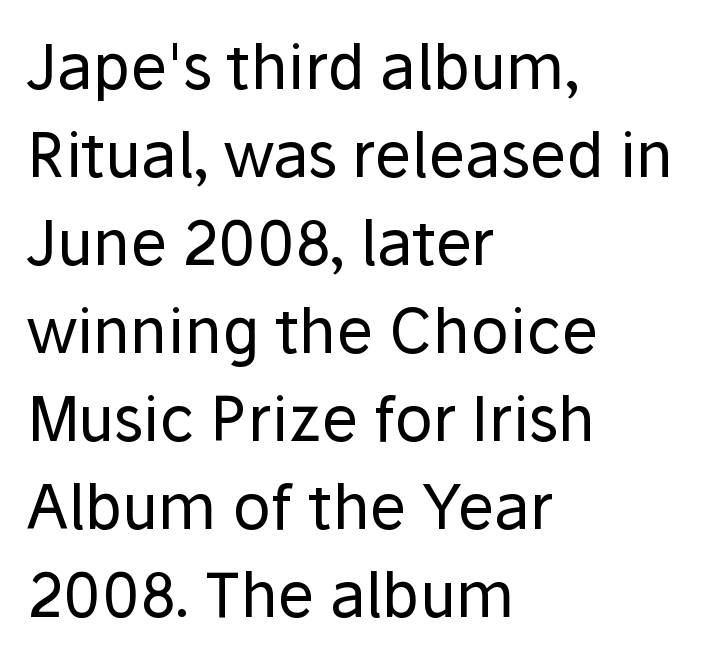
The image shows 62 px regular-weight sans-serif type, upright; set left-aligned, normal line spacing (1.42x), normal letter spacing, not underlined; low stroke contrast and a medium x-height.
